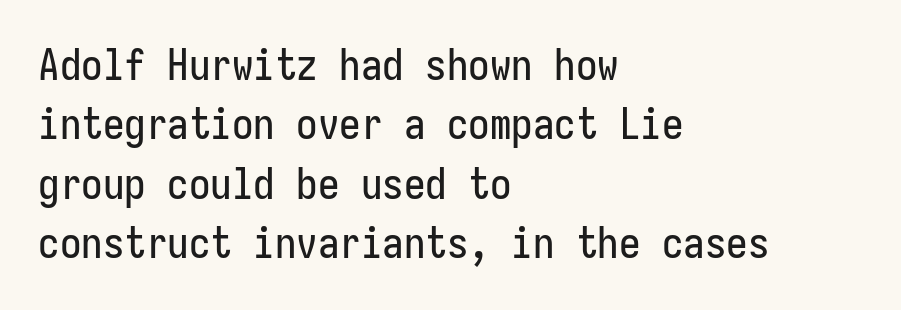
Q: Is the text italic (slanted)? A: No, it is upright.
Q: Is the typeface a serif or a sans-serif typeface? A: Sans-serif.
Q: Is the text underlined? A: No.
Q: How is the paragraph aligned? A: Left-aligned.
Q: Is the spacing between letters normal or unusually wide? A: Normal.
Q: Is the spacing between lines tight, normal or loose? A: Normal.
Q: Width (condensed, normal, or wide)? A: Condensed.
Q: Stroke contrast? A: Low.
Q: x-height? A: Medium.
